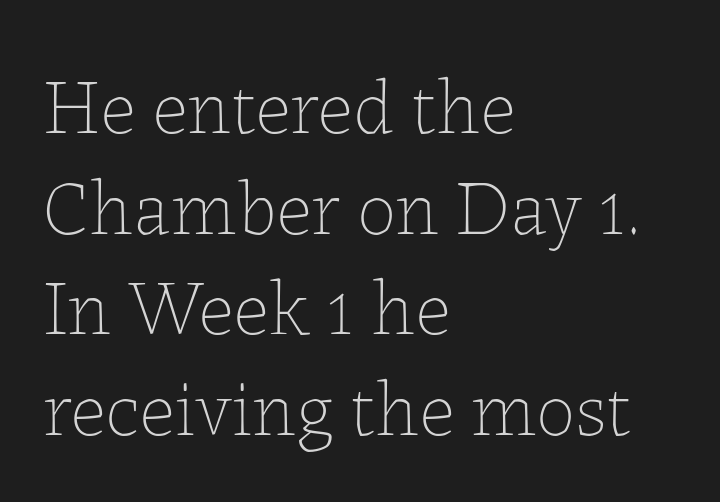
{"italic": "no", "bold": "no", "weight": "thin", "width": "normal", "stroke_contrast": "low", "x_height": "medium", "monospaced": "no", "underline": "no", "align": "left", "line_spacing": "normal", "line_spacing_ratio": 1.29, "letter_spacing": "normal", "letter_spacing_em": 0.0, "glyph_px": 78}
